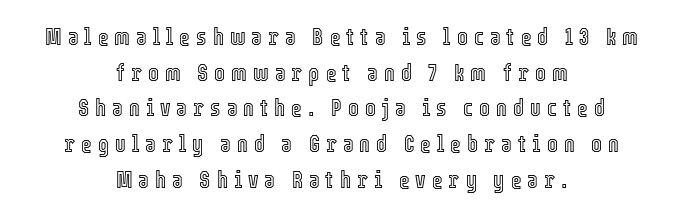
{"italic": "no", "underline": "no", "align": "center", "line_spacing": "normal", "line_spacing_ratio": 1.55, "letter_spacing": "wide", "letter_spacing_em": 0.26, "glyph_px": 23}
